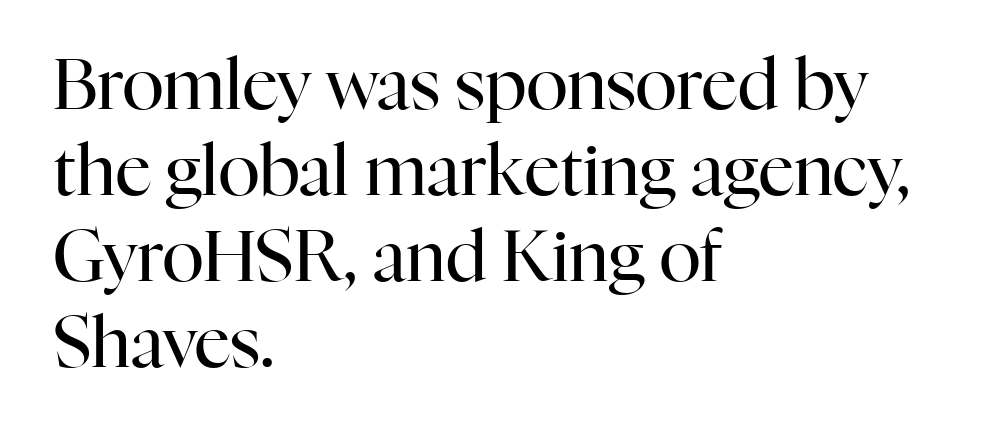
The image shows 70 px regular-weight serif type, upright; set left-aligned, line spacing 1.23x, normal letter spacing, not underlined; high stroke contrast and a medium x-height.
